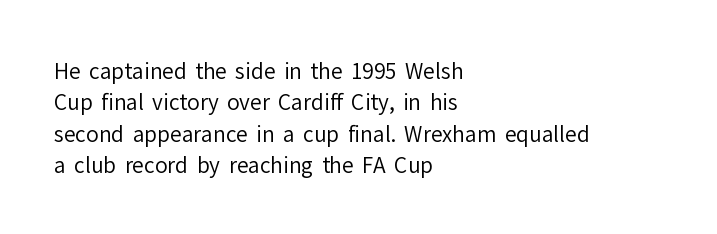
Ordinary non-slanted type is in use. Honestly, the row spacing looks completely unremarkable. These lines keep a tight, regular rhythm from letter to letter. These lines stack with their left ends in a neat column.
